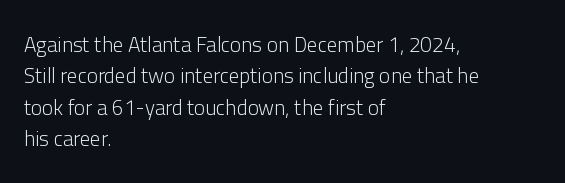
Each row of text sits above clean, open space. Italic? Not at all — the glyphs are vertical. Typeset ragged right — the left edge is the straight one. Each word holds together tightly as a unit, with standard inter-letter gaps. Interline gaps are of average width in this sample.
